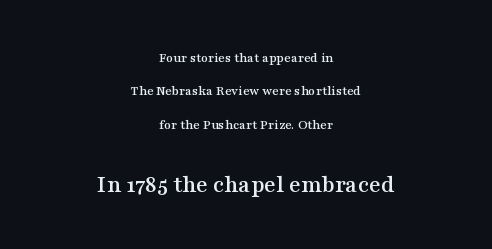
Every row of glyphs is offset so its center matches the block's center. Size contrast runs from small at the top to large at the bottom. Does the leading feel generous? Absolutely, it's lavish. Nobody touched the tracking dial on this one. The font's upright variant was chosen for this text.
